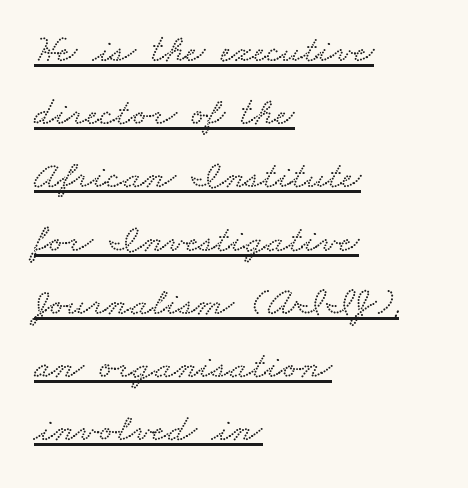
Q: Is the text underlined? A: Yes.
Q: How is the paragraph aligned? A: Left-aligned.
Q: Is the spacing between letters normal or unusually wide? A: Normal.
Q: Is the spacing between lines tight, normal or loose? A: Normal.
Q: Width (condensed, normal, or wide)? A: Wide.
Q: Stroke contrast? A: Low.
Q: x-height? A: Small.
Q: Monospaced? A: No.
